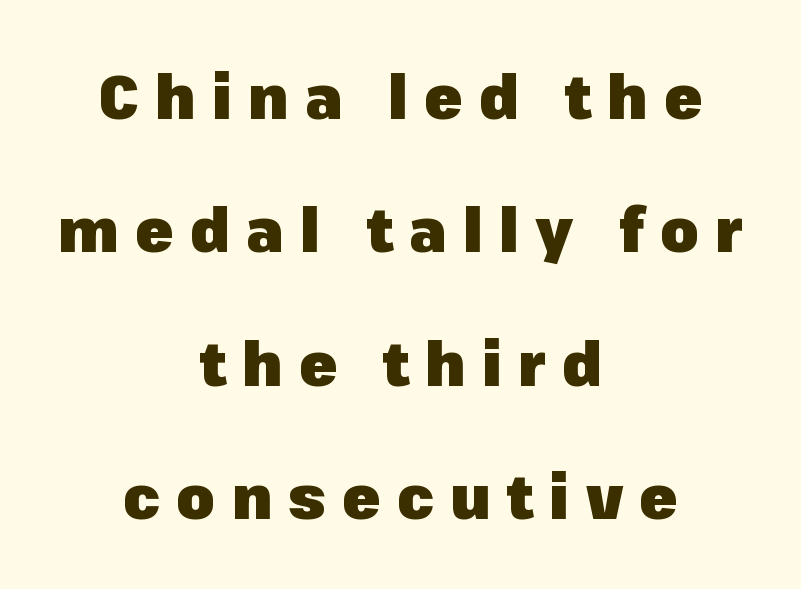
Q: Is the text bold? A: Yes.
Q: Is the text italic (slanted)? A: No, it is upright.
Q: Is the typeface a serif or a sans-serif typeface? A: Sans-serif.
Q: Is the text underlined? A: No.
Q: How is the paragraph aligned? A: Centered.
Q: Is the spacing between letters normal or unusually wide? A: Unusually wide.
Q: Is the spacing between lines tight, normal or loose? A: Loose.
Q: Width (condensed, normal, or wide)? A: Normal.
Q: Stroke contrast? A: Low.
Q: x-height? A: Medium.
Q: Monospaced? A: No.
